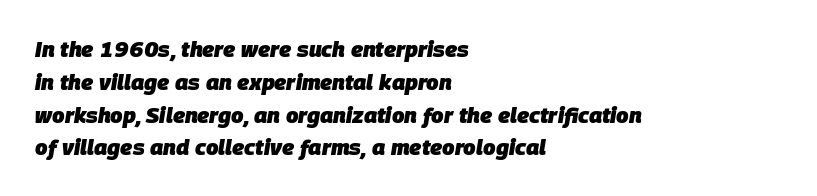
The image shows 22 px bold type, italic (leaning right); set left-aligned, normal line spacing (1.49x), normal letter spacing, not underlined.
